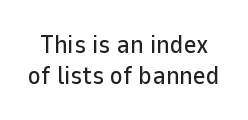
{"italic": "no", "underline": "no", "line_spacing_ratio": 1.24, "letter_spacing": "normal", "letter_spacing_em": 0.0, "glyph_px": 25}
